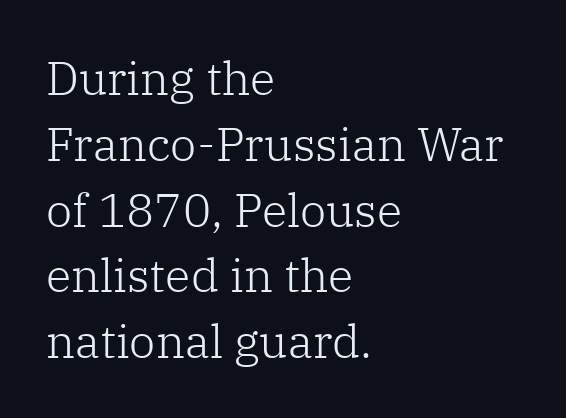
{"serif": "yes", "italic": "no", "bold": "no", "weight": "light", "width": "normal", "stroke_contrast": "low", "x_height": "medium", "monospaced": "no", "underline": "no", "align": "left", "line_spacing": "normal", "line_spacing_ratio": 1.4, "letter_spacing": "normal", "letter_spacing_em": 0.0, "glyph_px": 47}
